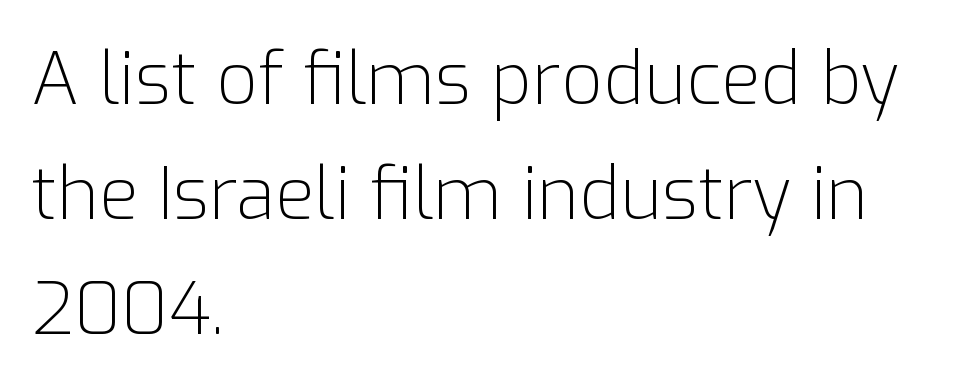
Characters remain perfectly vertical along every line. Type style note: lacks serifs. Compared with a typical body face, this is equally light or lighter still. Does the copy run flush right? No — it runs flush left. A typesetter would call this proportional, since set widths differ per character.
